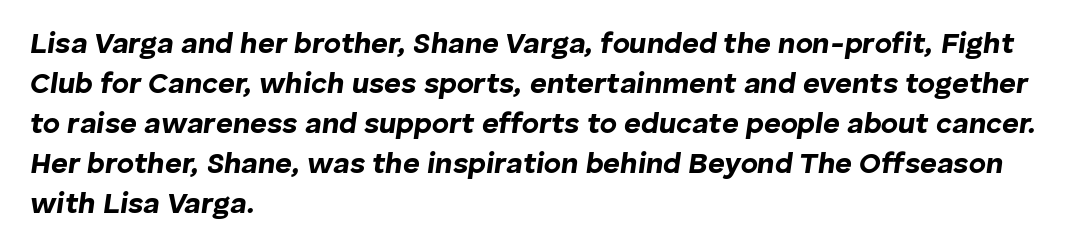
The image shows 29 px bold type, italic (leaning right); set left-aligned, normal line spacing (1.38x), normal letter spacing, not underlined; low stroke contrast and a medium x-height.
